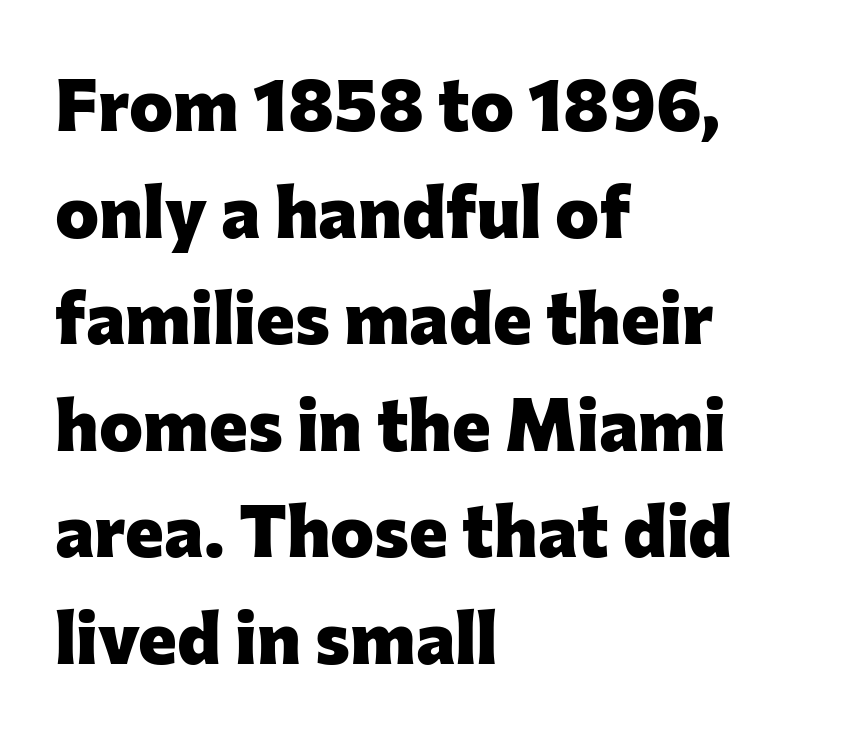
The image shows 74 px heavy sans-serif type, upright; set left-aligned, normal line spacing (1.44x), normal letter spacing, not underlined; low stroke contrast and a medium x-height.
